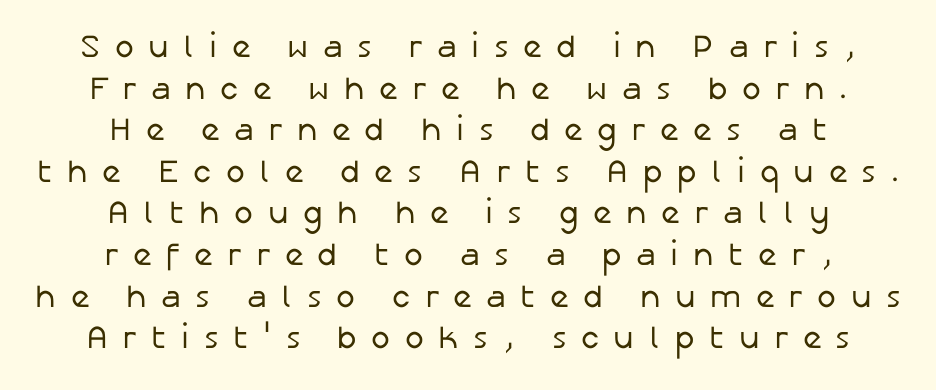
The image shows 32 px regular-weight sans-serif type, upright; set centered, normal line spacing (1.3x), unusually wide letter spacing (+0.45 em), not underlined; low stroke contrast and a medium x-height.
